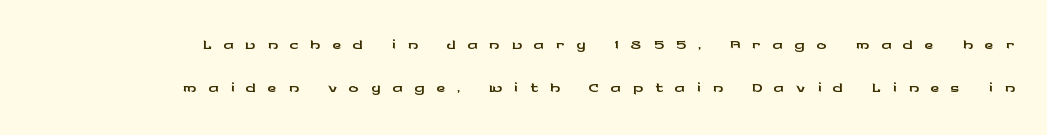
Q: Is the text italic (slanted)? A: No, it is upright.
Q: Is the text underlined? A: No.
Q: How is the paragraph aligned? A: Right-aligned.
Q: Is the spacing between letters normal or unusually wide? A: Unusually wide.
